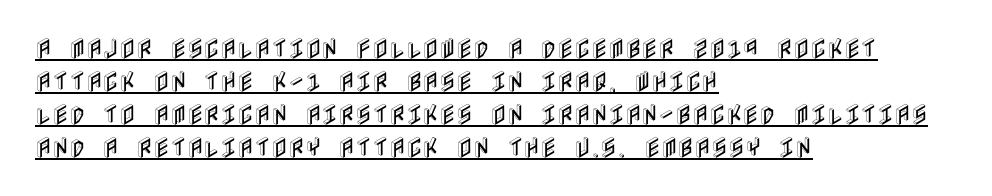
Q: Is the text italic (slanted)? A: No, it is upright.
Q: Is the text underlined? A: Yes.
Q: How is the paragraph aligned? A: Left-aligned.
Q: Is the spacing between letters normal or unusually wide? A: Normal.
Q: Is the spacing between lines tight, normal or loose? A: Normal.
